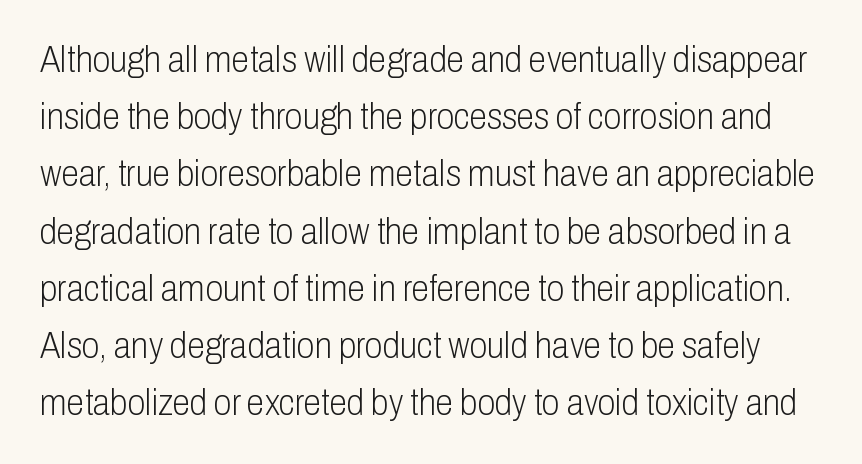
The image shows 36 px light, condensed sans-serif type, upright; set normal line spacing (1.59x), normal letter spacing, not underlined; low stroke contrast and a medium x-height.
